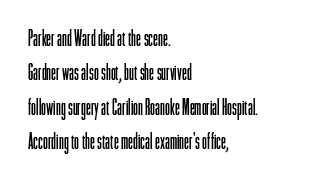
The image shows 22 px text type, upright; set left-aligned, normal line spacing (1.56x), normal letter spacing, not underlined.
